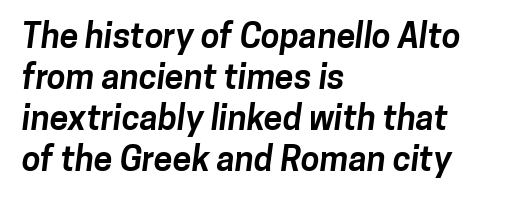
Q: Is the text bold? A: Yes.
Q: Is the typeface a serif or a sans-serif typeface? A: Sans-serif.
Q: Is the text underlined? A: No.
Q: How is the paragraph aligned? A: Left-aligned.
Q: Is the spacing between letters normal or unusually wide? A: Normal.
Q: Width (condensed, normal, or wide)? A: Normal.
Q: Stroke contrast? A: Low.
Q: x-height? A: Medium.
Q: Monospaced? A: No.
